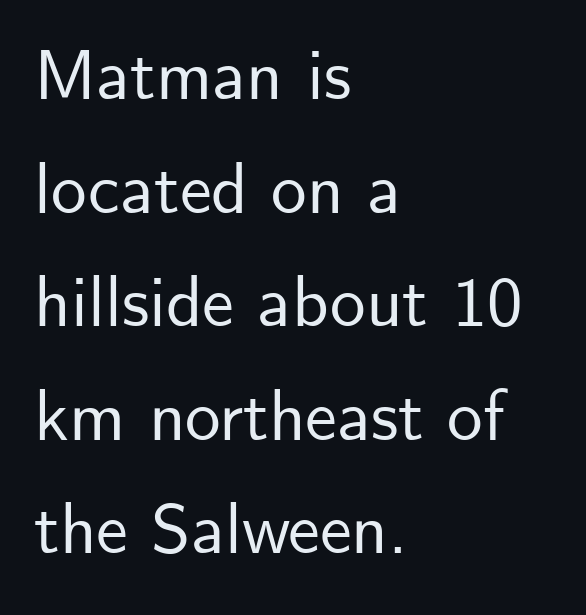
Q: Is the text italic (slanted)? A: No, it is upright.
Q: Is the typeface a serif or a sans-serif typeface? A: Sans-serif.
Q: Is the text underlined? A: No.
Q: How is the paragraph aligned? A: Left-aligned.
Q: Is the spacing between letters normal or unusually wide? A: Normal.
Q: Is the spacing between lines tight, normal or loose? A: Normal.
Q: Width (condensed, normal, or wide)? A: Normal.
Q: Stroke contrast? A: Low.
Q: x-height? A: Small.
Q: Monospaced? A: No.
